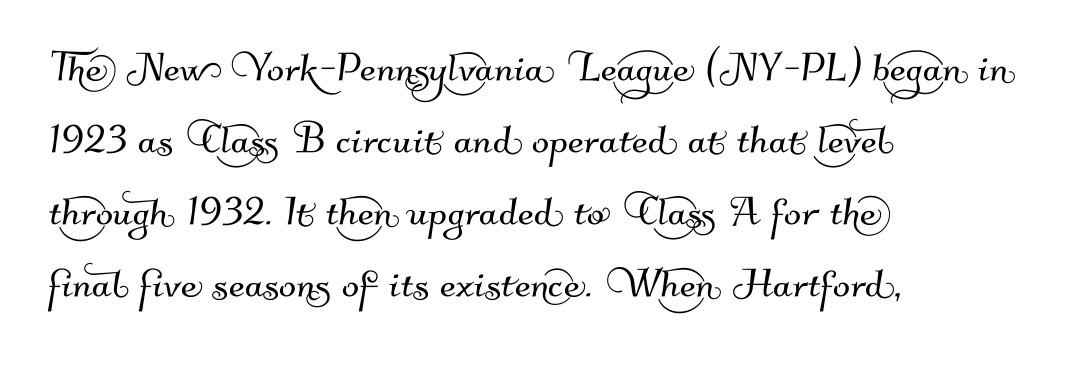
Q: Is the typeface a serif or a sans-serif typeface? A: Sans-serif.
Q: Is the text underlined? A: No.
Q: How is the paragraph aligned? A: Left-aligned.
Q: Is the spacing between letters normal or unusually wide? A: Normal.
Q: Is the spacing between lines tight, normal or loose? A: Normal.
Q: Width (condensed, normal, or wide)? A: Normal.
Q: Stroke contrast? A: Medium.
Q: x-height? A: Small.
Q: Monospaced? A: No.
